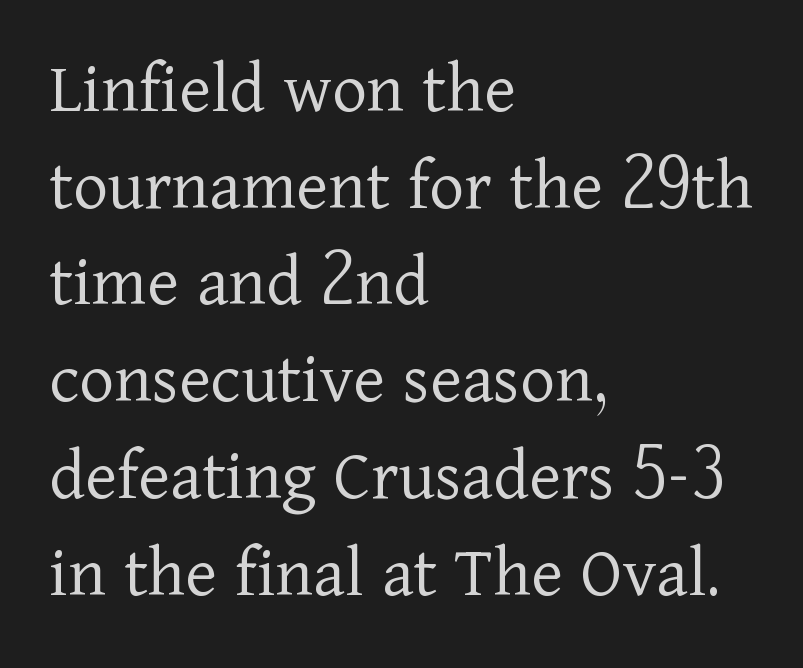
Underline: absent. The lines are quadded left. Proportional: the letters do not fall into vertical columns. Nothing heavy about these letters — not bold at all. Does the leading feel generous? No, just average. Letter spacing: default.
